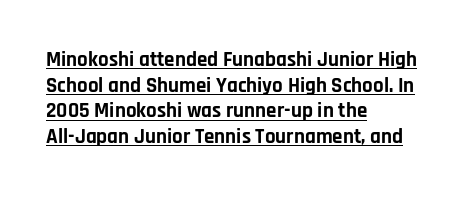
The image shows 21 px bold type, upright; set left-aligned, line spacing 1.22x, normal letter spacing, underlined.
